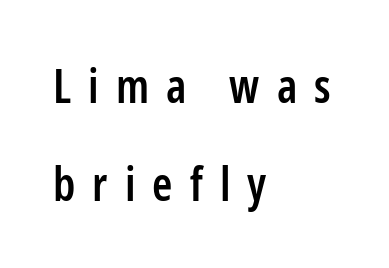
The image shows 46 px semibold, condensed sans-serif type, upright; set left-aligned, loose line spacing (2.12x), unusually wide letter spacing (+0.37 em), not underlined; low stroke contrast and a medium x-height.
